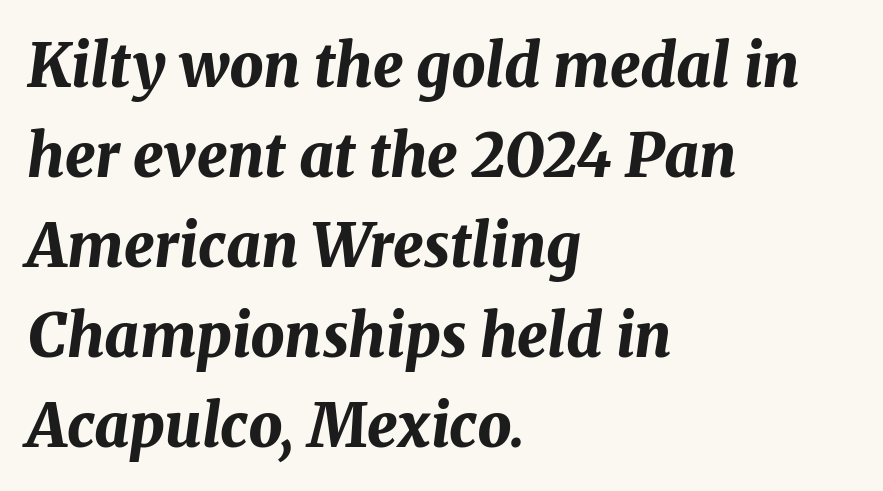
{"italic": "yes", "lean": "right", "slant_degrees": 8, "bold": "yes", "weight": "bold", "width": "normal", "stroke_contrast": "medium", "x_height": "medium", "monospaced": "no", "underline": "no", "align": "left", "line_spacing": "normal", "line_spacing_ratio": 1.5, "letter_spacing": "normal", "letter_spacing_em": 0.0, "glyph_px": 60}
